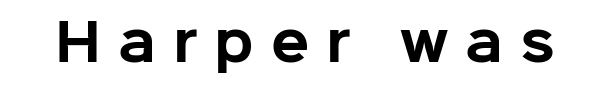
The image shows 50 px bold sans-serif type, upright; set unusually wide letter spacing (+0.34 em), not underlined; low stroke contrast and a medium x-height.
